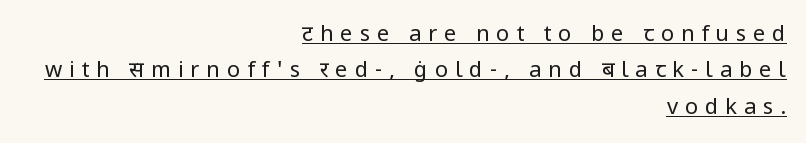
Q: Is the text bold? A: No.
Q: Is the text italic (slanted)? A: No, it is upright.
Q: Is the text underlined? A: Yes.
Q: How is the paragraph aligned? A: Right-aligned.
Q: Is the spacing between letters normal or unusually wide? A: Unusually wide.
Q: Is the spacing between lines tight, normal or loose? A: Normal.
